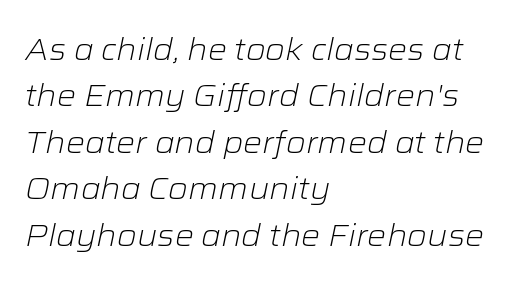
Reading down the block, your eye returns to a fixed left position each line. Looks like regular typesetting: each glyph gets only the width it needs. Notice how descenders clear the ascenders below comfortably — that's standard leading. Honestly, there is no underline to notice here at all.
